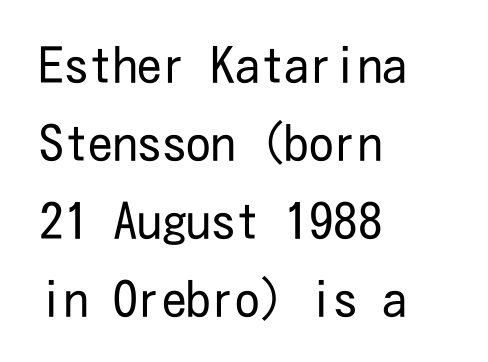
{"serif": "no", "italic": "no", "bold": "no", "weight": "regular", "width": "condensed", "stroke_contrast": "low", "x_height": "medium", "underline": "no", "align": "left", "line_spacing": "normal", "line_spacing_ratio": 1.59, "letter_spacing": "normal", "letter_spacing_em": 0.0, "glyph_px": 49}
